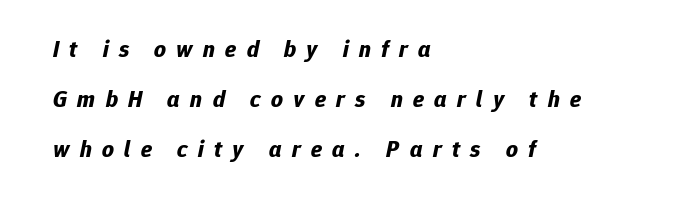
The image shows 23 px bold type, italic (leaning right); set left-aligned, loose line spacing (2.17x), unusually wide letter spacing (+0.45 em), not underlined.
